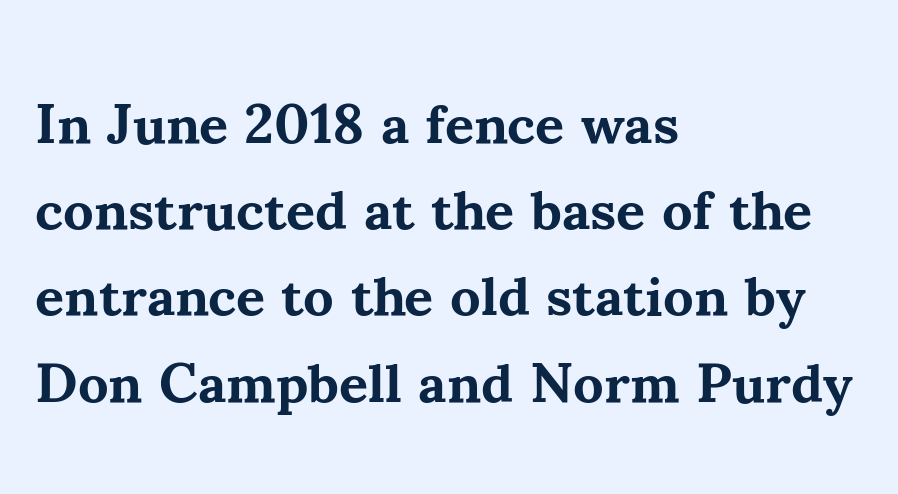
This rendering leaves character spacing at its baseline value. Proportional: the letters do not fall into vertical columns. A bare baseline throughout the passage. The ragged edge is on the right, which tells us the setting is flush left.
